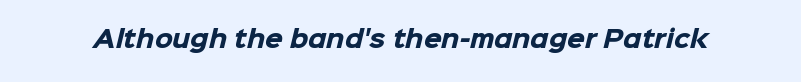
{"bold": "yes", "underline": "no", "letter_spacing": "normal", "letter_spacing_em": 0.0, "glyph_px": 23}
